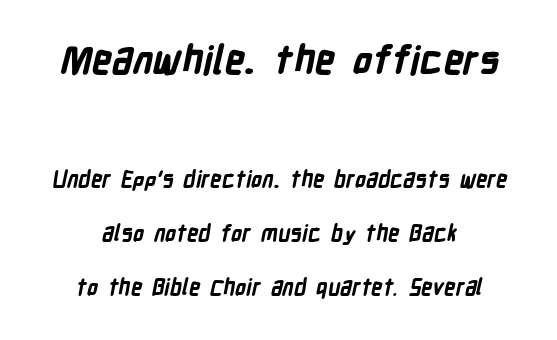
Vertically, the passage feels expansive, rows floating well apart. The specimen omits any rule beneath the text block's lines. Look at the tracking — it's just the regular setting, nothing added. What kind of face is this? One without serifs — a sans. Strong, thick strokes mark this as bold type.
